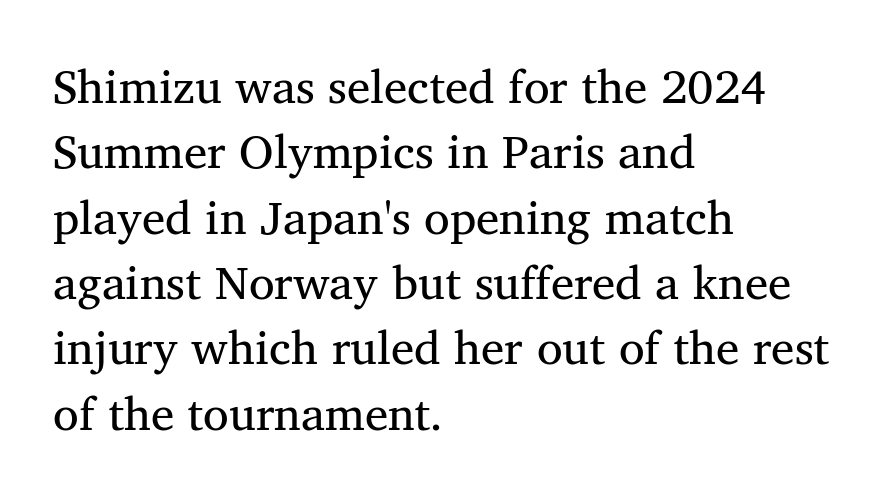
The image shows 47 px serif type; set left-aligned, normal line spacing (1.39x), normal letter spacing, not underlined; medium stroke contrast and a medium x-height.
